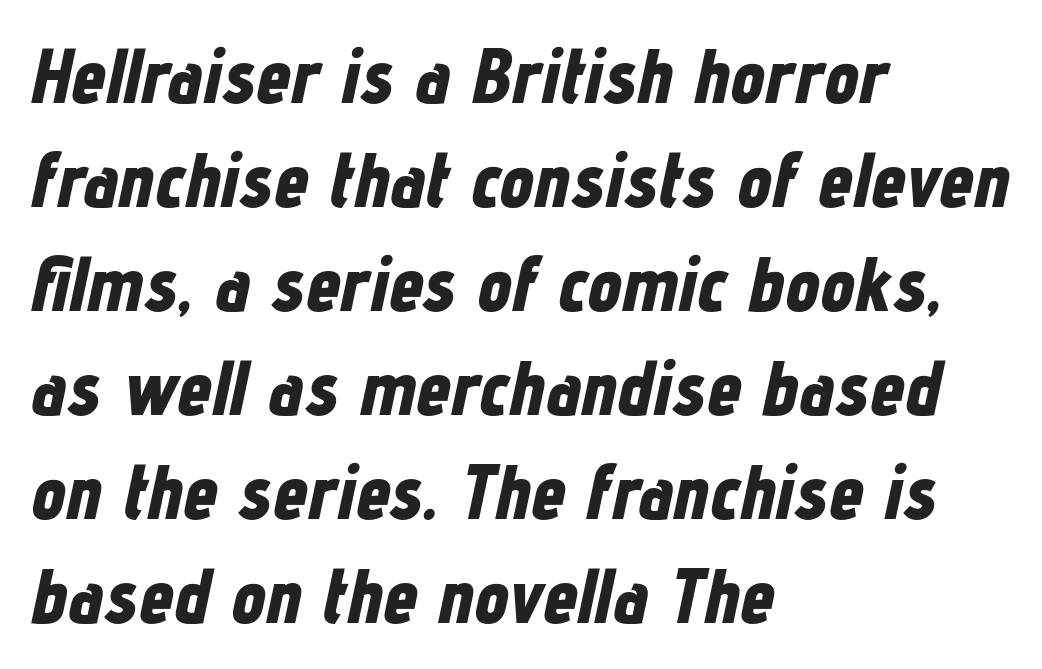
Q: Is the text bold? A: Yes.
Q: Is the text italic (slanted)? A: Yes, it leans right by about 12 degrees.
Q: Is the text underlined? A: No.
Q: How is the paragraph aligned? A: Left-aligned.
Q: Is the spacing between letters normal or unusually wide? A: Normal.
Q: Is the spacing between lines tight, normal or loose? A: Normal.
Q: Width (condensed, normal, or wide)? A: Condensed.
Q: Stroke contrast? A: Low.
Q: x-height? A: Medium.
Q: Monospaced? A: No.
